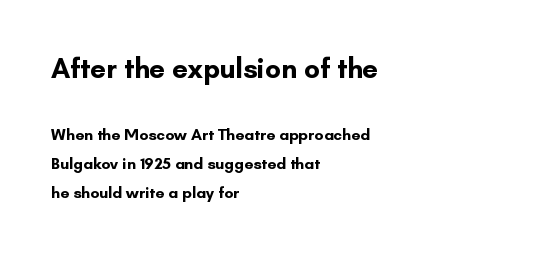
The image shows 28 px bold sans-serif type, upright; set left-aligned, line spacing 1.81x, normal letter spacing, not underlined; the first (top) block is 1.75x larger; low stroke contrast and a small x-height.
